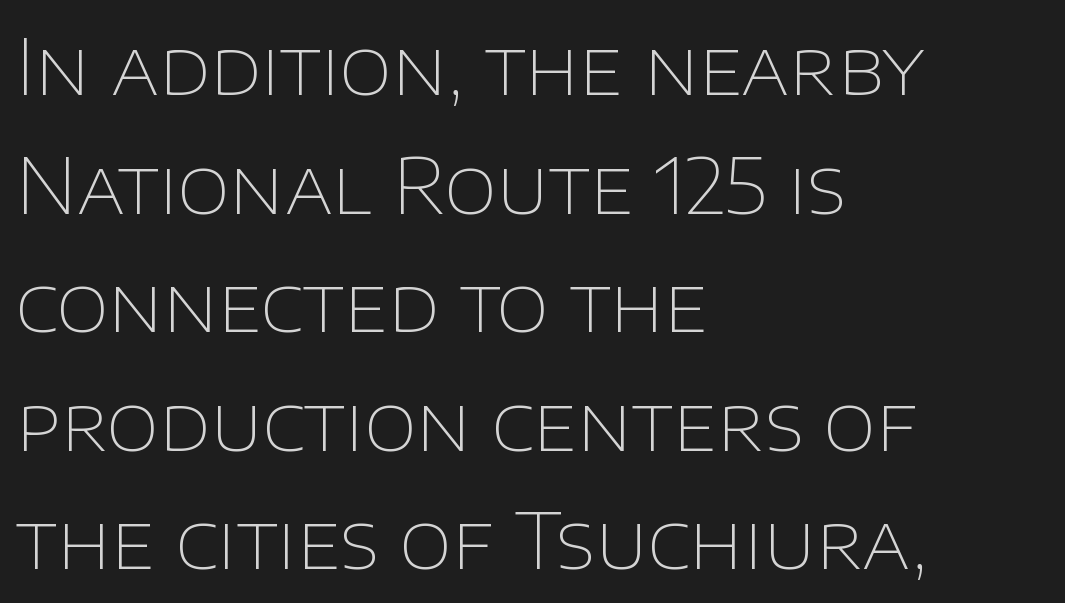
Q: Is the text bold? A: No.
Q: Is the text italic (slanted)? A: No, it is upright.
Q: Is the typeface a serif or a sans-serif typeface? A: Sans-serif.
Q: Is the text underlined? A: No.
Q: How is the paragraph aligned? A: Left-aligned.
Q: Is the spacing between letters normal or unusually wide? A: Normal.
Q: Is the spacing between lines tight, normal or loose? A: Normal.
Q: Width (condensed, normal, or wide)? A: Normal.
Q: Stroke contrast? A: Low.
Q: x-height? A: Large.
Q: Monospaced? A: No.
